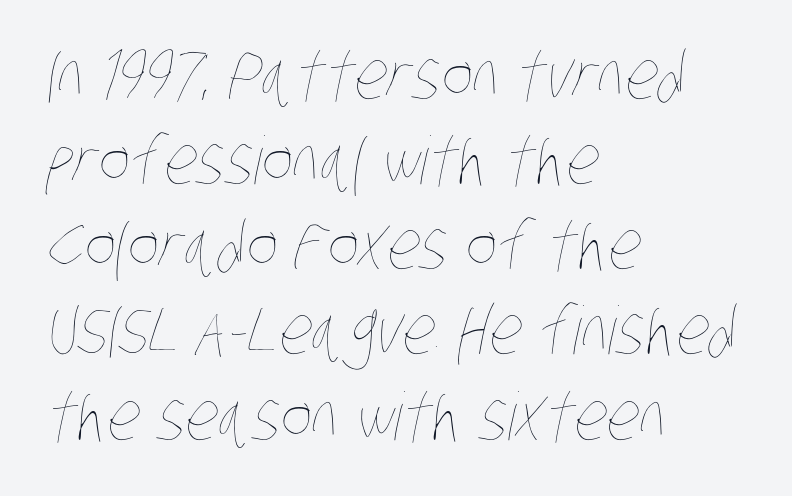
A light-to-regular cut is what we see here. This rendering uses left alignment, leaving the right contour irregular. Just letters on the line, the space beneath them empty. The line texture is even and compact thanks to regular tracking. Whoever set this chose a conventional vertical rhythm. Do the characters align in a grid? No, the font is proportional.
